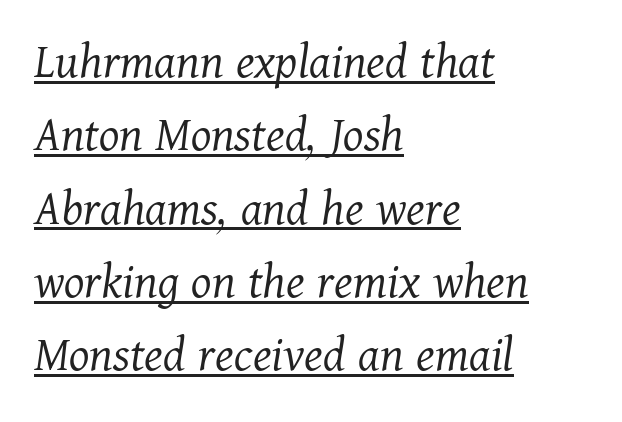
The image shows 52 px light serif type, italic (leaning right); set left-aligned, normal line spacing (1.41x), normal letter spacing, underlined; medium stroke contrast and a medium x-height.
